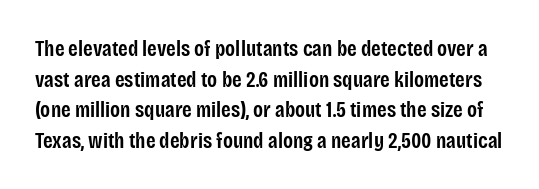
The image shows 22 px text type, upright; set normal line spacing (1.39x), normal letter spacing, not underlined.
